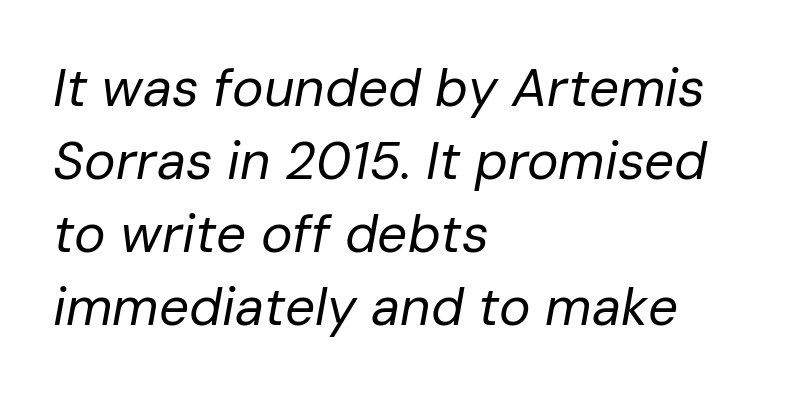
{"italic": "yes", "lean": "right", "slant_degrees": 10, "bold": "no", "weight": "regular", "width": "normal", "stroke_contrast": "low", "x_height": "medium", "monospaced": "no", "underline": "no", "align": "left", "line_spacing": "normal", "line_spacing_ratio": 1.38, "letter_spacing": "normal", "letter_spacing_em": 0.0, "glyph_px": 53}
